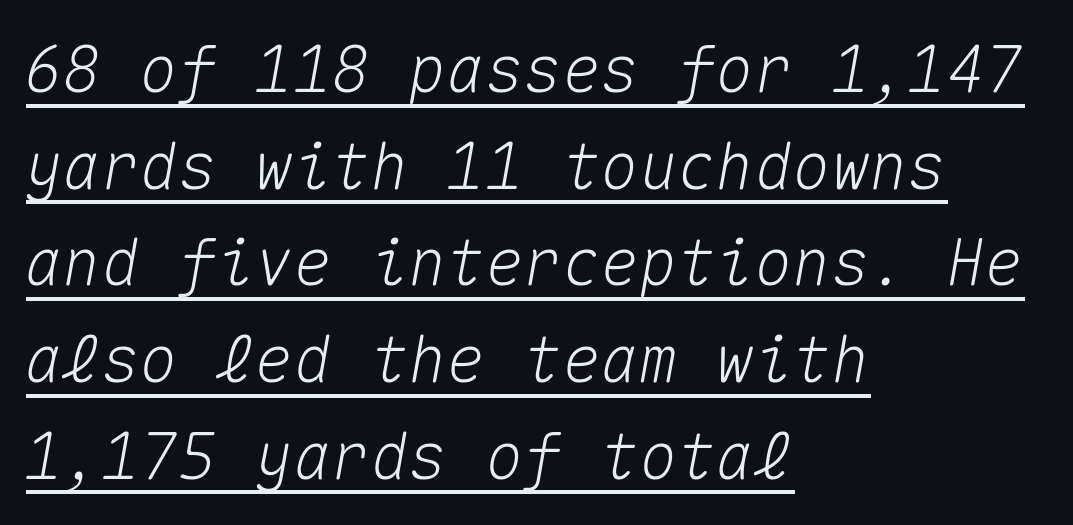
A typesetter would call this monospace, since all characters share one set width. The words here are underlined. Every row of glyphs begins at an identical x-position on the left. Tall strokes in this sample are angled rather than plumb.
